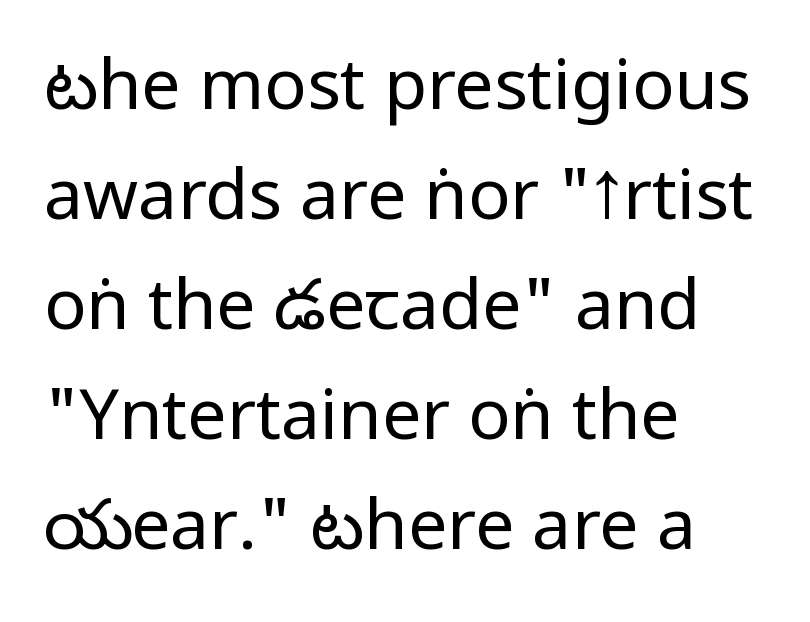
Q: Is the text bold? A: No.
Q: Is the text italic (slanted)? A: No, it is upright.
Q: Is the typeface a serif or a sans-serif typeface? A: Sans-serif.
Q: Is the text underlined? A: No.
Q: How is the paragraph aligned? A: Left-aligned.
Q: Is the spacing between letters normal or unusually wide? A: Normal.
Q: Is the spacing between lines tight, normal or loose? A: Normal.
Q: Width (condensed, normal, or wide)? A: Condensed.
Q: Stroke contrast? A: Low.
Q: x-height? A: Large.
Q: Monospaced? A: No.
